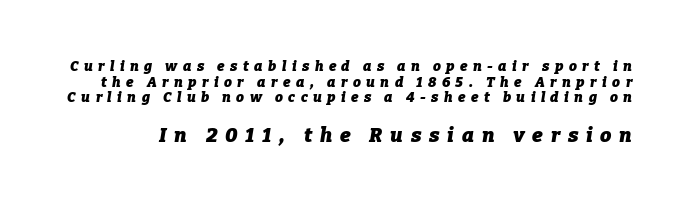
The image shows 20 px bold type, italic (leaning right); set tight line spacing (1.12x), unusually wide letter spacing (+0.39 em), not underlined; the second (bottom) block is 1.43x larger.
